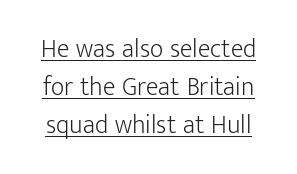
Is there much room between lines? A standard amount, neither cramped nor airy. Is there an underline? Yes — a line sits under the letters. The face used here is rendered with its standard letterfit. This sample uses an upright cut, with every glyph sitting square on the baseline. The strokes are not fattened; the text isn't bold.
